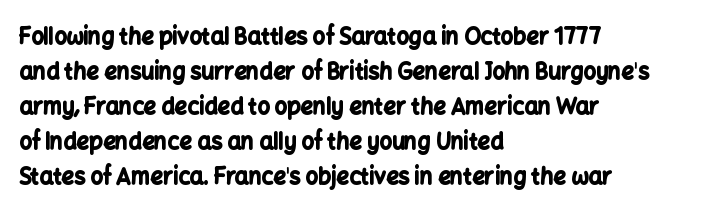
Q: Is the text bold? A: Yes.
Q: Is the text italic (slanted)? A: No, it is upright.
Q: Is the text underlined? A: No.
Q: How is the paragraph aligned? A: Left-aligned.
Q: Is the spacing between letters normal or unusually wide? A: Normal.
Q: Is the spacing between lines tight, normal or loose? A: Normal.
